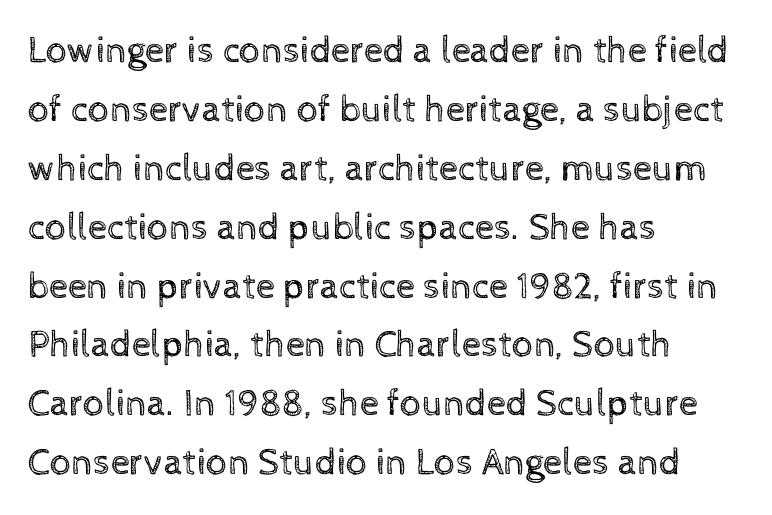
The image shows 38 px regular-weight type, upright; set left-aligned, normal line spacing (1.55x), normal letter spacing, not underlined; a medium x-height.
